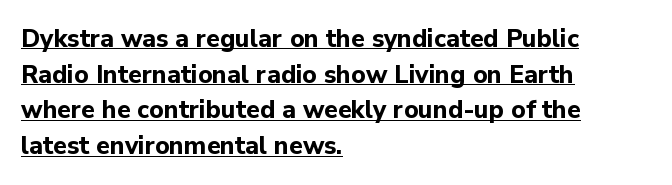
The image shows 25 px bold type, upright; set left-aligned, normal line spacing (1.43x), normal letter spacing, underlined.
